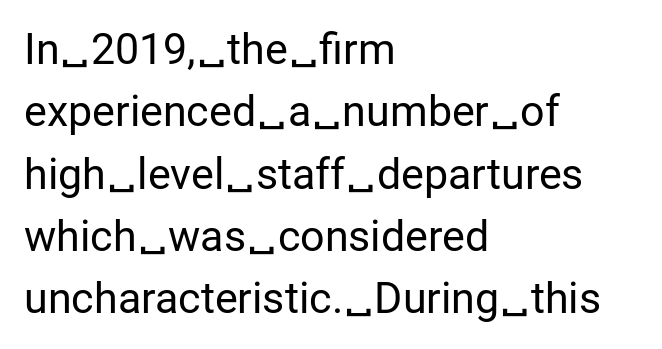
Q: Is the text bold? A: No.
Q: Is the text italic (slanted)? A: No, it is upright.
Q: Is the typeface a serif or a sans-serif typeface? A: Sans-serif.
Q: Is the text underlined? A: No.
Q: How is the paragraph aligned? A: Left-aligned.
Q: Is the spacing between letters normal or unusually wide? A: Normal.
Q: Is the spacing between lines tight, normal or loose? A: Normal.
Q: Width (condensed, normal, or wide)? A: Normal.
Q: Stroke contrast? A: Low.
Q: x-height? A: Medium.
Q: Monospaced? A: No.
